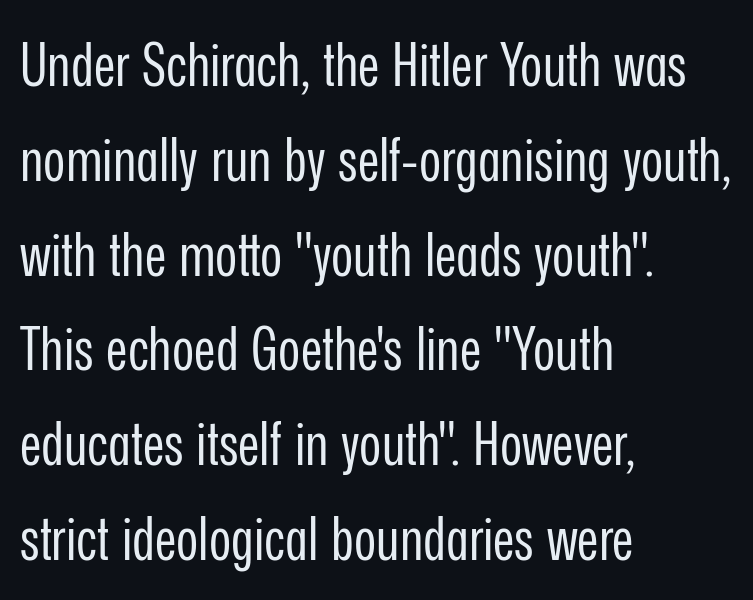
The image shows 60 px regular-weight, condensed sans-serif type, upright; set left-aligned, normal line spacing (1.58x), normal letter spacing, not underlined; low stroke contrast and a medium x-height.
